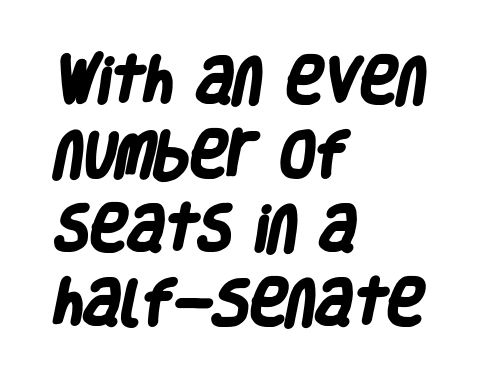
Q: Is the text bold? A: Yes.
Q: Is the typeface a serif or a sans-serif typeface? A: Sans-serif.
Q: Is the text underlined? A: No.
Q: How is the paragraph aligned? A: Left-aligned.
Q: Is the spacing between letters normal or unusually wide? A: Normal.
Q: Is the spacing between lines tight, normal or loose? A: Normal.
Q: Width (condensed, normal, or wide)? A: Condensed.
Q: Stroke contrast? A: Low.
Q: x-height? A: Large.
Q: Monospaced? A: No.
